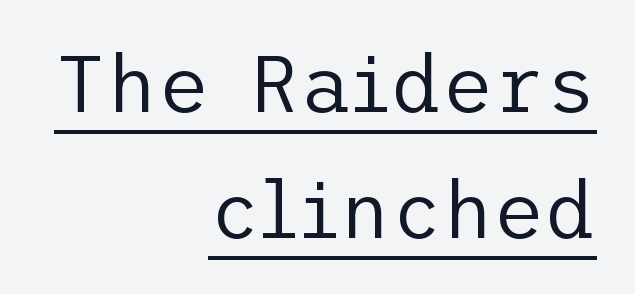
Q: Is the text bold? A: No.
Q: Is the text italic (slanted)? A: No, it is upright.
Q: Is the typeface a serif or a sans-serif typeface? A: Sans-serif.
Q: Is the text underlined? A: Yes.
Q: How is the paragraph aligned? A: Right-aligned.
Q: Is the spacing between letters normal or unusually wide? A: Normal.
Q: Is the spacing between lines tight, normal or loose? A: Normal.
Q: Width (condensed, normal, or wide)? A: Normal.
Q: Stroke contrast? A: Low.
Q: x-height? A: Medium.
